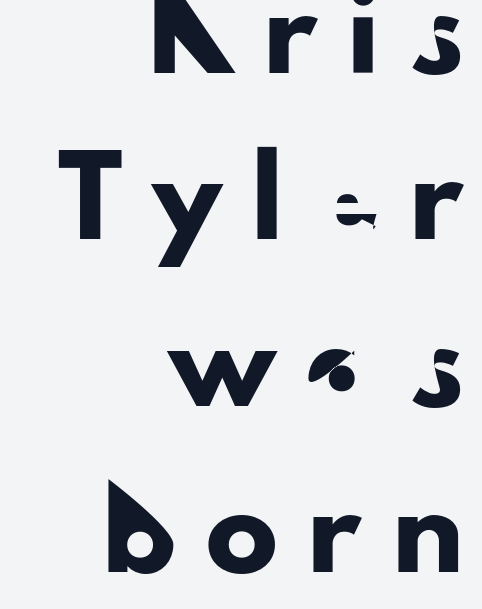
{"serif": "no", "italic": "no", "width": "normal", "stroke_contrast": "low", "x_height": "small", "monospaced": "no", "underline": "no", "align": "right", "line_spacing": "loose", "line_spacing_ratio": 2.31, "letter_spacing": "wide", "letter_spacing_em": 0.42, "glyph_px": 72}
